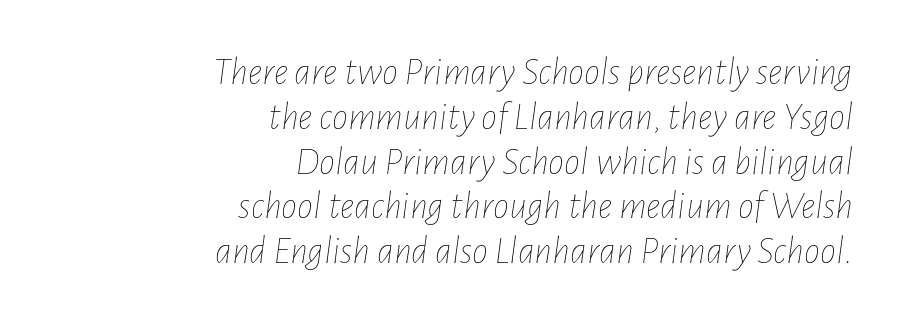
{"italic": "yes", "lean": "right", "slant_degrees": 7, "bold": "no", "weight": "thin", "width": "condensed", "stroke_contrast": "low", "x_height": "medium", "monospaced": "no", "underline": "no", "align": "right", "line_spacing": "tight", "line_spacing_ratio": 1.12, "letter_spacing": "normal", "letter_spacing_em": 0.0, "glyph_px": 40}
